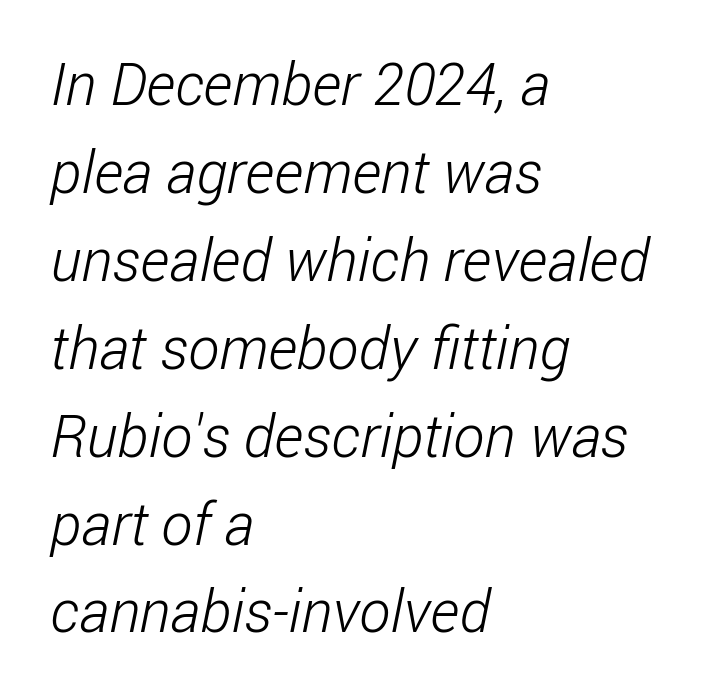
Line starts are locked; line ends wander. Clear beneath every line of the passage. Honestly, the letter spacing is just normal — you wouldn't notice it. Leading matches the norm, producing a regular column. Stems here are at most as thick as an everyday book face. Character widths vary here, with narrow letters taking less room than wide ones.
